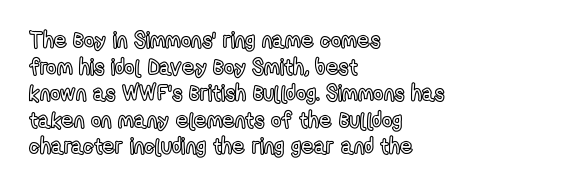
{"italic": "no", "underline": "no", "align": "left", "line_spacing_ratio": 1.21, "letter_spacing": "normal", "letter_spacing_em": 0.0, "glyph_px": 22}
